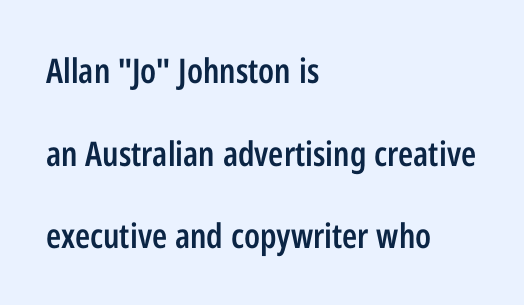
Q: Is the text bold? A: Semi-bold.
Q: Is the text italic (slanted)? A: No, it is upright.
Q: Is the typeface a serif or a sans-serif typeface? A: Sans-serif.
Q: Is the text underlined? A: No.
Q: How is the paragraph aligned? A: Left-aligned.
Q: Is the spacing between letters normal or unusually wide? A: Normal.
Q: Is the spacing between lines tight, normal or loose? A: Loose.
Q: Width (condensed, normal, or wide)? A: Condensed.
Q: Stroke contrast? A: Low.
Q: x-height? A: Medium.
Q: Monospaced? A: No.
